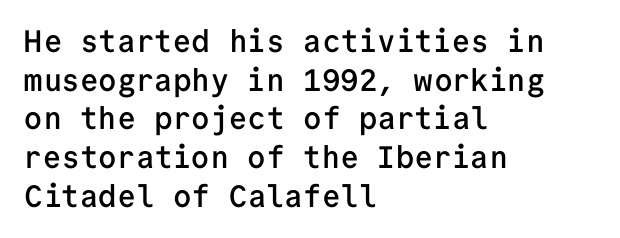
Slightly chunky letters — semibold, I'd say, not full bold. The string is rendered with underlining switched off. Is this a fixed-width face? Yes — each glyph sits in an identical cell. Do the letters lean? They stand straight.
